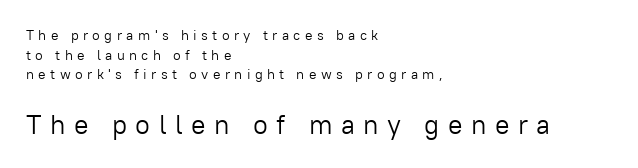
The image shows 27 px text type, upright; set left-aligned, normal line spacing (1.41x), unusually wide letter spacing (+0.31 em), not underlined; the second (bottom) block is 1.93x larger.
